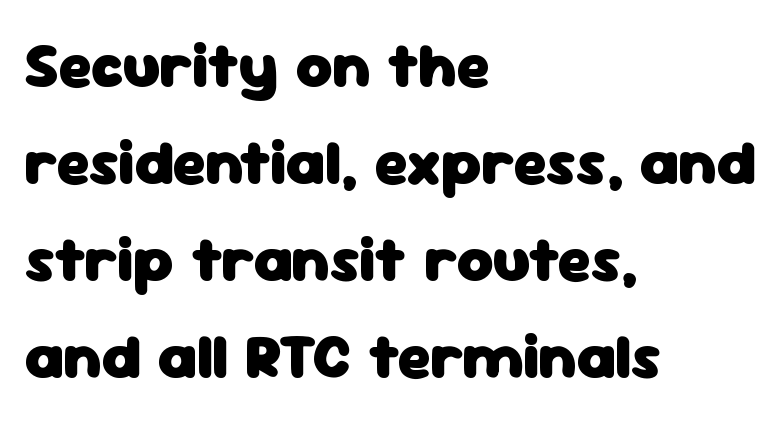
The image shows 63 px heavy sans-serif type, upright; set left-aligned, normal line spacing (1.54x), normal letter spacing, not underlined; low stroke contrast and a medium x-height.
